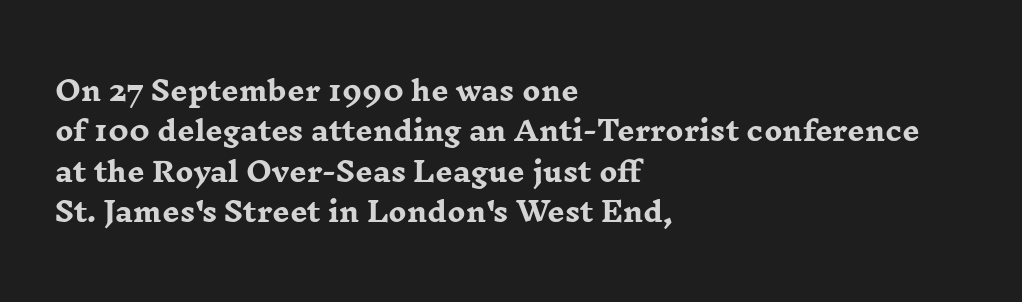
Q: Is the text bold? A: Yes.
Q: Is the text italic (slanted)? A: No, it is upright.
Q: Is the text underlined? A: No.
Q: How is the paragraph aligned? A: Left-aligned.
Q: Is the spacing between letters normal or unusually wide? A: Normal.
Q: Is the spacing between lines tight, normal or loose? A: Normal.
